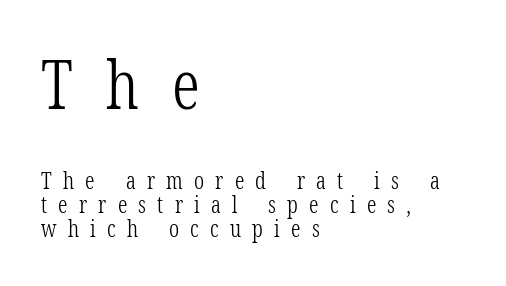
Q: Is the text bold? A: No.
Q: Is the text italic (slanted)? A: No, it is upright.
Q: Is the typeface a serif or a sans-serif typeface? A: Serif.
Q: Is the text underlined? A: No.
Q: How is the paragraph aligned? A: Left-aligned.
Q: Is the spacing between letters normal or unusually wide? A: Unusually wide.
Q: Is the spacing between lines tight, normal or loose? A: Tight.
Q: Which block of text is set in a larger size, the first (top) or the second (bottom)? A: The first (top) one.
Q: Width (condensed, normal, or wide)? A: Condensed.
Q: Stroke contrast? A: Low.
Q: x-height? A: Medium.
Q: Monospaced? A: No.
